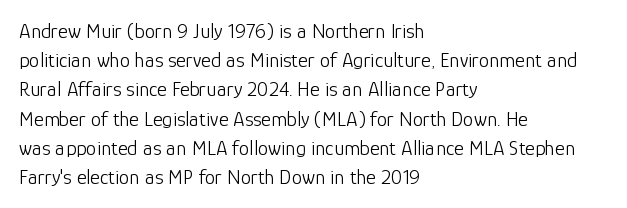
{"italic": "no", "bold": "no", "underline": "no", "align": "left", "line_spacing": "normal", "line_spacing_ratio": 1.39, "letter_spacing": "normal", "letter_spacing_em": 0.0, "glyph_px": 21}
